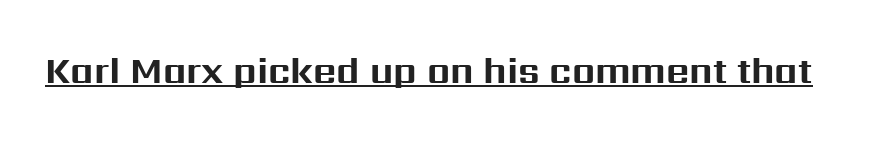
I'd describe the lettering as bold — thick and assertive. A typesetter would call this proportional, since set widths differ per character. Unlike italic type, these characters show no tilt at all. Look at the bottom of the vertical strokes: they stop flat, with no serifs. A continuous stroke trails under the words, as in a hyperlink. The rendering keeps characters at their native spacing.
